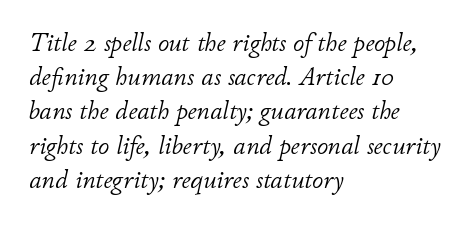
{"italic": "yes", "lean": "right", "slant_degrees": 11, "bold": "no", "underline": "no", "align": "left", "line_spacing": "normal", "line_spacing_ratio": 1.37, "letter_spacing": "normal", "letter_spacing_em": 0.0, "glyph_px": 25}
